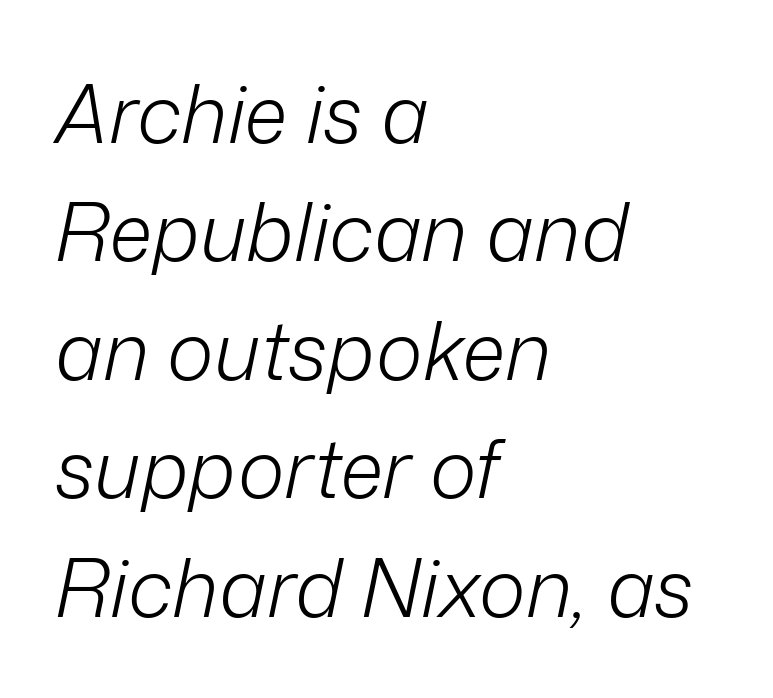
{"italic": "yes", "lean": "right", "slant_degrees": 12, "bold": "no", "weight": "light", "width": "normal", "stroke_contrast": "low", "x_height": "medium", "monospaced": "no", "underline": "no", "align": "left", "line_spacing": "normal", "line_spacing_ratio": 1.48, "letter_spacing": "normal", "letter_spacing_em": 0.0, "glyph_px": 80}
